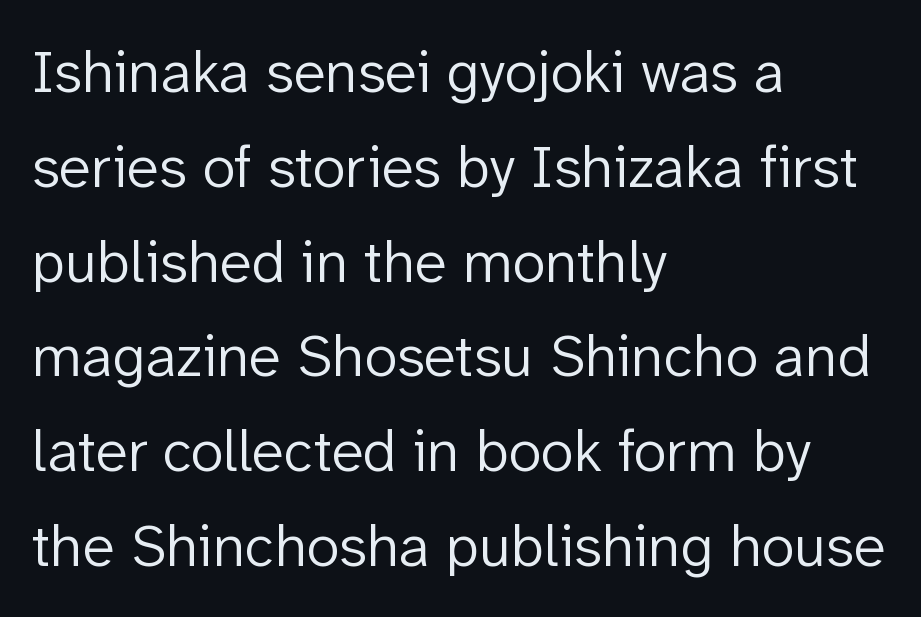
The image shows 60 px light sans-serif type, upright; set left-aligned, normal line spacing (1.58x), normal letter spacing, not underlined; low stroke contrast and a medium x-height.
